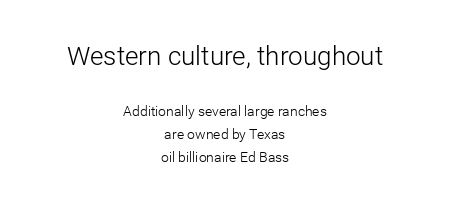
Q: Is the text bold? A: No.
Q: Is the text italic (slanted)? A: No, it is upright.
Q: Is the text underlined? A: No.
Q: How is the paragraph aligned? A: Centered.
Q: Is the spacing between letters normal or unusually wide? A: Normal.
Q: Is the spacing between lines tight, normal or loose? A: Normal.
Q: Which block of text is set in a larger size, the first (top) or the second (bottom)? A: The first (top) one.
